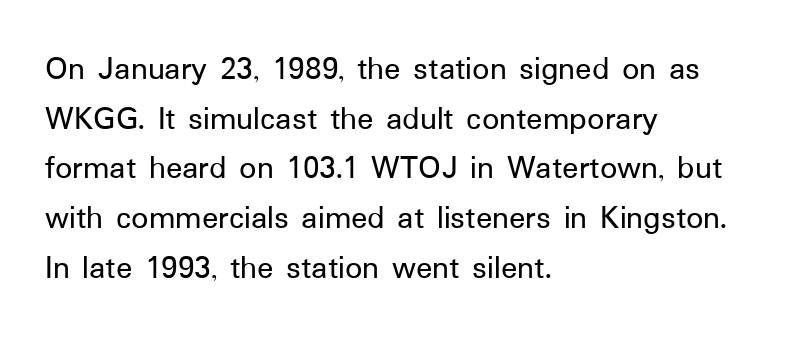
The image shows 34 px sans-serif type, upright; set left-aligned, normal line spacing (1.46x), normal letter spacing, not underlined; low stroke contrast and a medium x-height.
